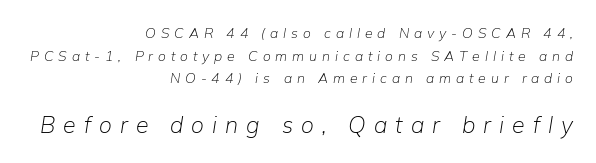
Q: Is the text bold? A: No.
Q: Is the text italic (slanted)? A: Yes, it leans right by about 9 degrees.
Q: Is the text underlined? A: No.
Q: How is the paragraph aligned? A: Right-aligned.
Q: Is the spacing between letters normal or unusually wide? A: Unusually wide.
Q: Is the spacing between lines tight, normal or loose? A: Normal.
Q: Which block of text is set in a larger size, the first (top) or the second (bottom)? A: The second (bottom) one.
